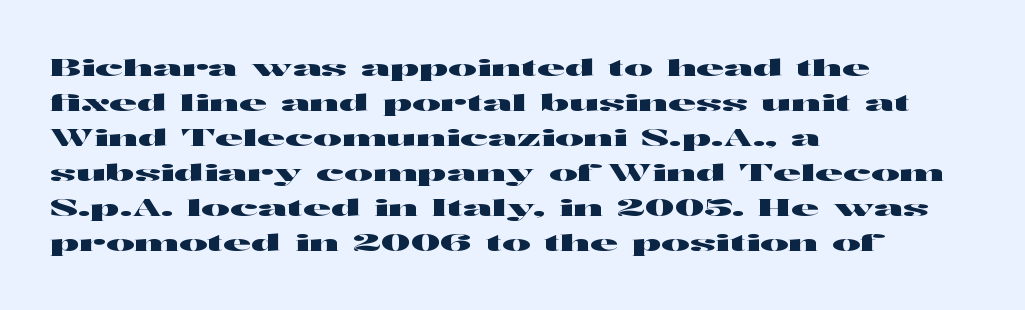
The image shows 24 px text type, upright; set left-aligned, normal line spacing (1.46x), normal letter spacing, not underlined.
